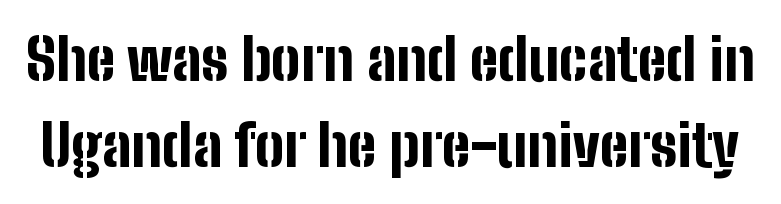
The image shows 58 px bold, condensed sans-serif type, upright; set normal line spacing (1.49x), normal letter spacing, not underlined; low stroke contrast and a medium x-height.
